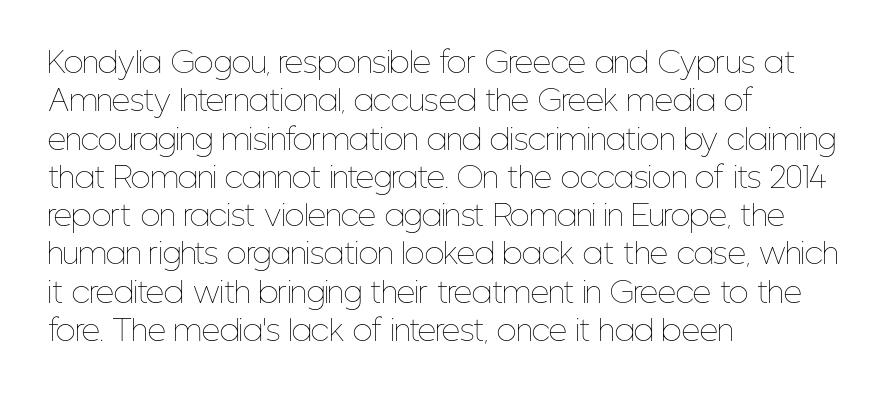
The designer left line spacing at the default. Note the varied advance widths — an 'i' is clearly narrower than an 'm'. Horizontal alignment here is leftward, the default for most running prose. The string is rendered with underlining switched off.
